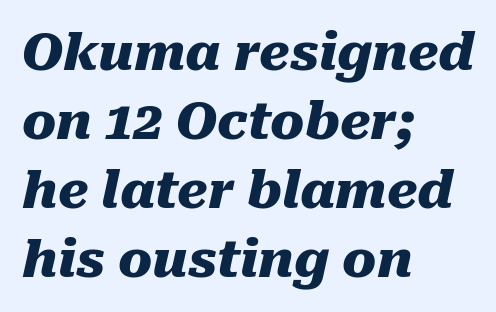
The axis of the letterforms is tilted away from vertical. These lines are rendered in a variable-pitch font. Quick note: interline space is typical. In CSS terms this would be text-align: left. A dark, heavy texture on the line: the type is bold. A typesetter would call this zero additional tracking.
